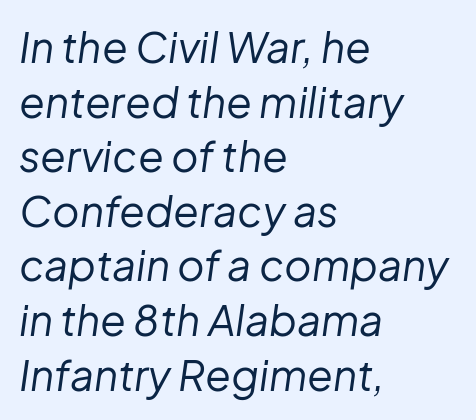
The glyphs look as if they've been sheared to an angle. Think of a printed novel: that variable character pitch is what you see here. No word sits above an underline. Characters follow at the spacing the type designer built in. Summary of weight: not heavy and not bold. Whoever set this chose a conventional vertical rhythm.
